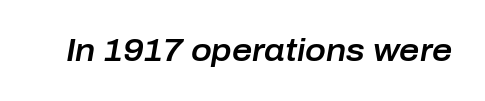
Do the characters align in a grid? No, the font is proportional. The passage shown leans; its letterforms are oblique. Short note: letters normally spaced. Decoration check: the copy has no underline.
